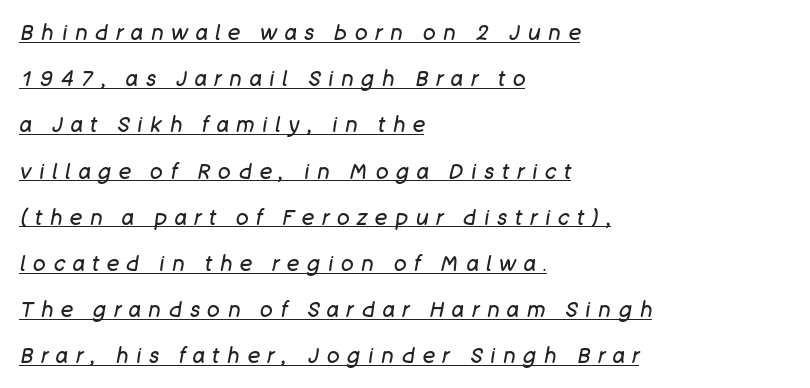
The image shows 21 px text type, italic (leaning right); set left-aligned, loose line spacing (2.2x), unusually wide letter spacing (+0.37 em), underlined.
